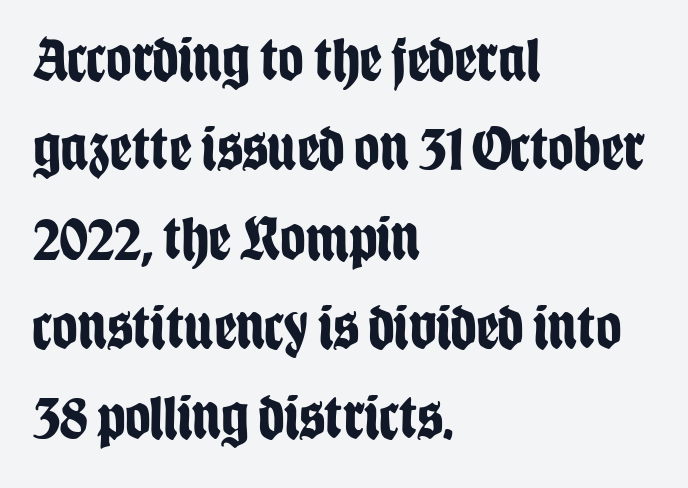
{"serif": "no", "italic": "no", "bold": "yes", "weight": "bold", "width": "condensed", "stroke_contrast": "low", "x_height": "large", "monospaced": "no", "underline": "no", "align": "left", "line_spacing": "normal", "line_spacing_ratio": 1.42, "letter_spacing": "normal", "letter_spacing_em": 0.0, "glyph_px": 63}
